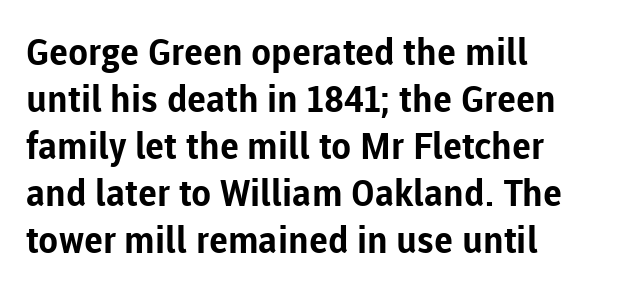
The image shows 37 px bold sans-serif type, upright; set left-aligned, normal line spacing (1.27x), normal letter spacing, not underlined; low stroke contrast and a medium x-height.
